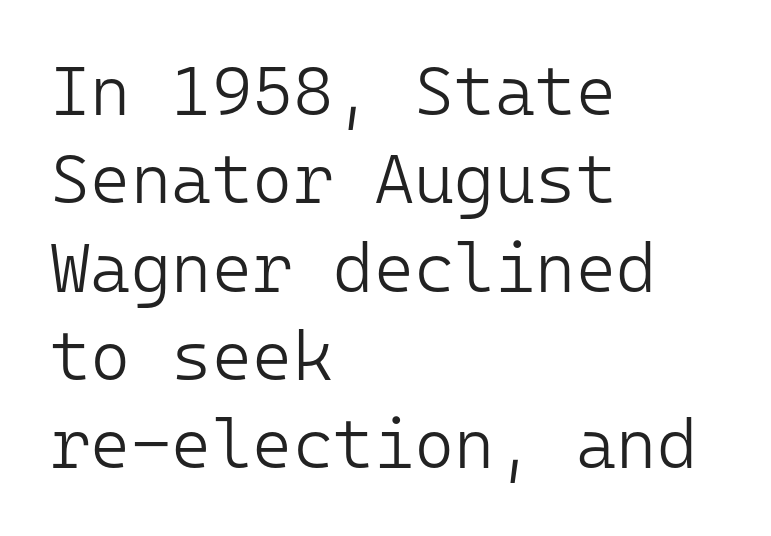
Left-aligned paragraph, ragged on the right. What kind of face is this? One without serifs — a sans. The type is set solid horizontally, with unmodified tracking. Nobody drew a line under any word here. Here the designer chose a console-style face with uniform glyph widths. The lettering holds an erect, upright posture throughout.
